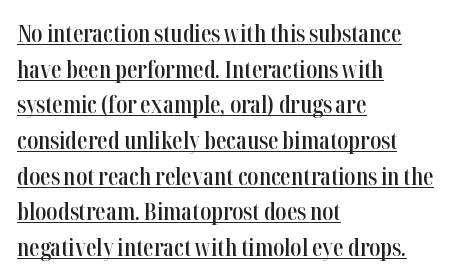
{"italic": "no", "bold": "semi", "underline": "yes", "align": "left", "line_spacing": "normal", "line_spacing_ratio": 1.55, "letter_spacing": "normal", "letter_spacing_em": 0.0, "glyph_px": 23}
